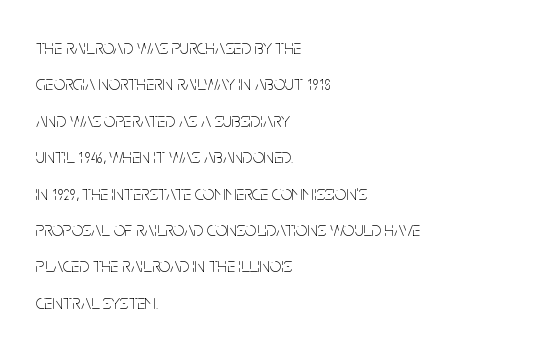
{"italic": "no", "bold": "no", "underline": "no", "align": "left", "line_spacing_ratio": 1.82, "letter_spacing": "normal", "letter_spacing_em": 0.0, "glyph_px": 20}
